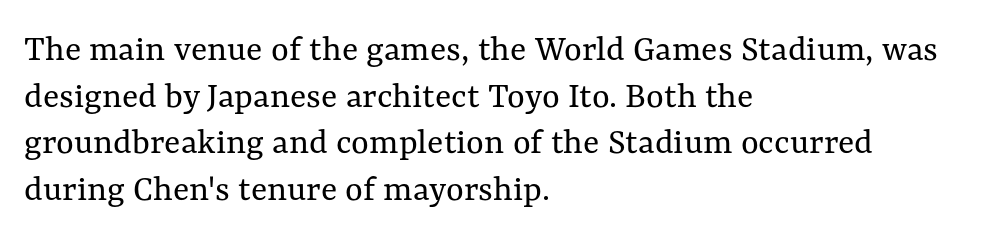
A typesetter would call this zero additional tracking. The letters advance in unequal steps, a hallmark of proportional type. Glance below the letters and you will spot only blank space. The passage is arranged the way most books set body copy — flush left.
